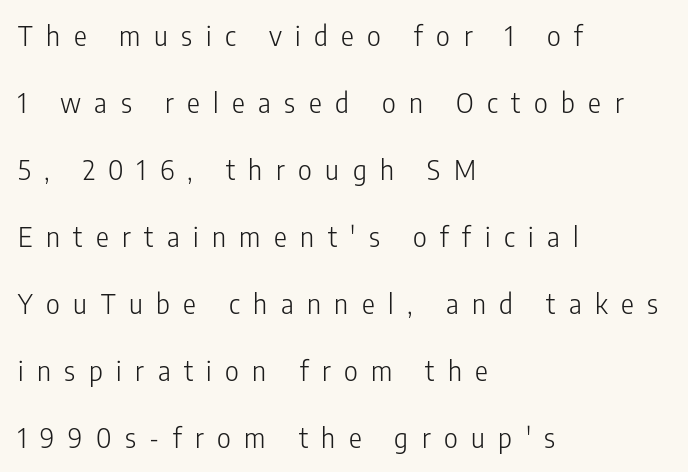
Visually the block forms a straight wall on the left and a jagged coastline on the right. Here the glyphs are tracked loosely, breaking word shapes into spaced letters. In terms of posture, this sample is upright. Clear beneath every line of the passage. Summary of vertical rhythm: relaxed, with wide interline spacing.
